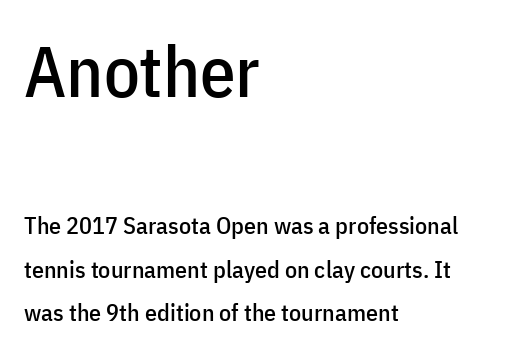
{"serif": "no", "italic": "no", "width": "condensed", "stroke_contrast": "low", "x_height": "medium", "monospaced": "no", "underline": "no", "align": "left", "line_spacing_ratio": 1.81, "letter_spacing": "normal", "letter_spacing_em": 0.0, "larger_block": "first", "size_ratio": 2.96, "glyph_px": 71}
